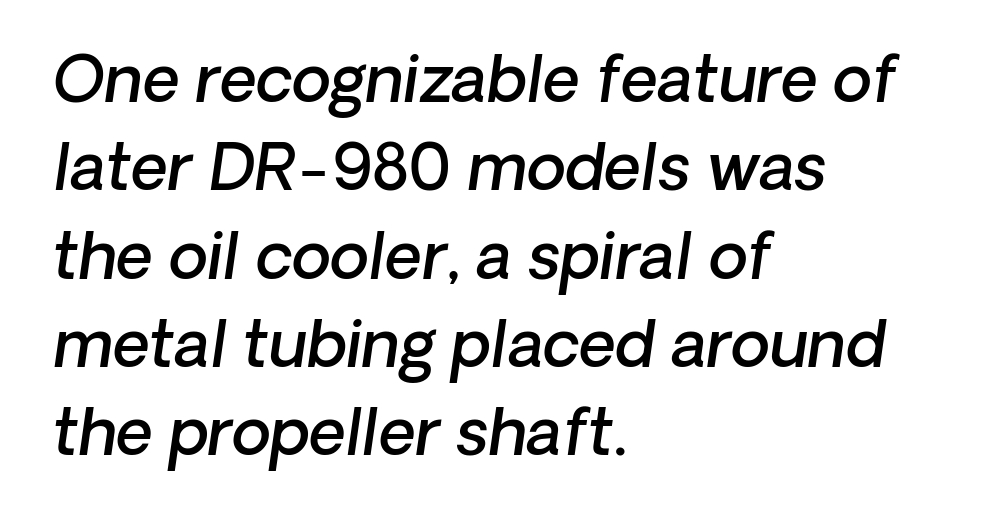
{"serif": "no", "bold": "semi", "weight": "semibold", "width": "normal", "stroke_contrast": "low", "x_height": "medium", "monospaced": "no", "underline": "no", "align": "left", "line_spacing": "normal", "line_spacing_ratio": 1.38, "letter_spacing": "normal", "letter_spacing_em": 0.0, "glyph_px": 64}
